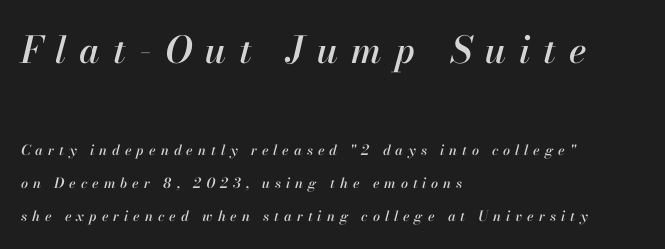
Q: Is the text italic (slanted)? A: Yes, it leans right by about 13 degrees.
Q: Is the text underlined? A: No.
Q: How is the paragraph aligned? A: Left-aligned.
Q: Is the spacing between letters normal or unusually wide? A: Unusually wide.
Q: Is the spacing between lines tight, normal or loose? A: Loose.
Q: Which block of text is set in a larger size, the first (top) or the second (bottom)? A: The first (top) one.
Q: Width (condensed, normal, or wide)? A: Normal.
Q: Stroke contrast? A: High.
Q: x-height? A: Small.
Q: Monospaced? A: No.
